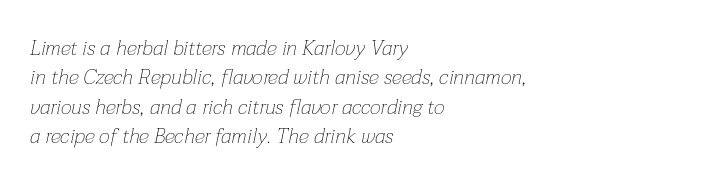
Compared with ordinary roman type, these characters are visibly tilted. Tracking here is standard; glyphs follow each other at the usual distance. Words float on clear page, feet unadorned. These lines sit exactly where default settings would place them.
